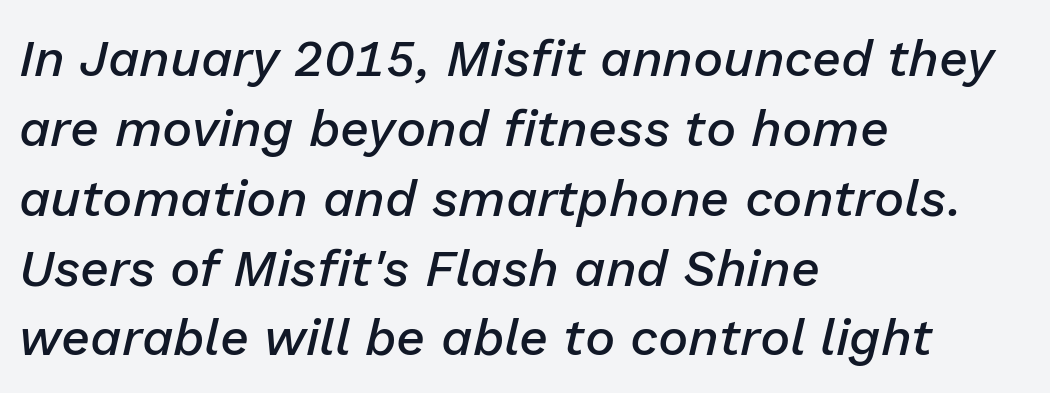
The typesetting leans somewhat heavy: a semibold. Is the type slanted? Yes — the strokes lean at a clear angle. Caption: multi-line text, flush left, ragged right. Vertically, the passage feels balanced, rows spaced as you'd expect. Each letter keeps its own natural width here, so spacing adapts to shape.
